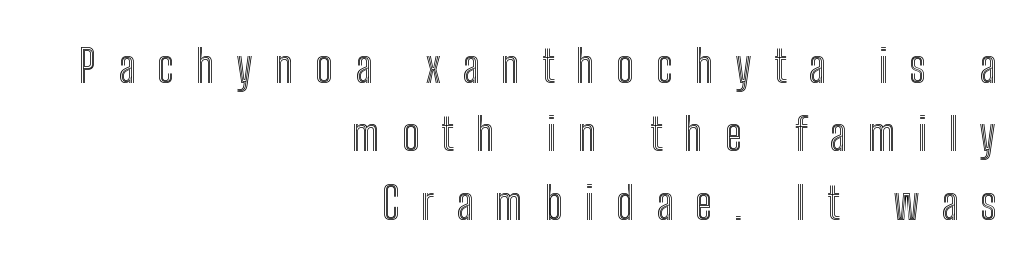
{"italic": "no", "width": "condensed", "x_height": "medium", "monospaced": "no", "underline": "no", "align": "right", "line_spacing": "normal", "line_spacing_ratio": 1.52, "letter_spacing": "wide", "letter_spacing_em": 0.49, "glyph_px": 45}
